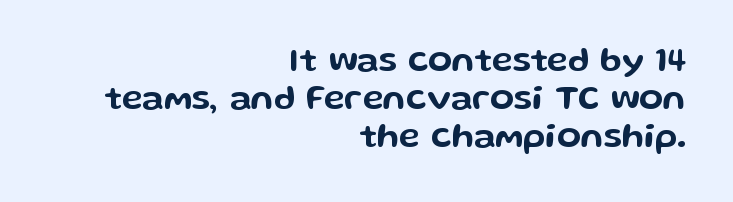
Q: Is the text italic (slanted)? A: No, it is upright.
Q: Is the typeface a serif or a sans-serif typeface? A: Sans-serif.
Q: Is the text underlined? A: No.
Q: How is the paragraph aligned? A: Right-aligned.
Q: Is the spacing between letters normal or unusually wide? A: Normal.
Q: Is the spacing between lines tight, normal or loose? A: Tight.
Q: Width (condensed, normal, or wide)? A: Wide.
Q: Stroke contrast? A: Low.
Q: x-height? A: Medium.
Q: Monospaced? A: No.
